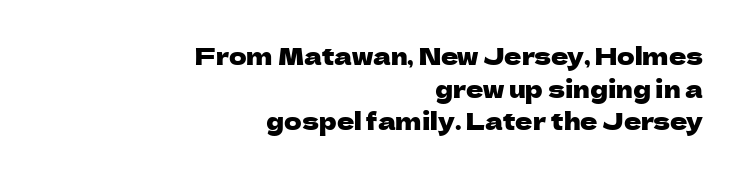
Every character sits straight up, as roman type does. The block of text has a typical density, with ordinary space between rows. Compared with a flush-left layout, this one pins lines to the opposite, right side. Compared with typical body copy, the letter spacing here is the same. The passage shown is not underscored anywhere.
